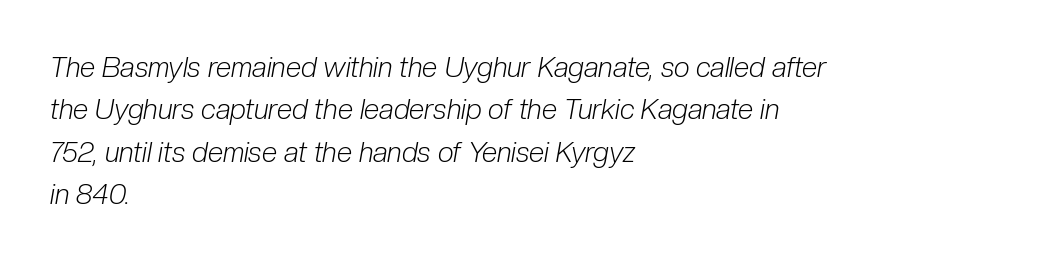
Q: Is the text bold? A: No.
Q: Is the text italic (slanted)? A: Yes, it leans right by about 10 degrees.
Q: Is the text underlined? A: No.
Q: How is the paragraph aligned? A: Left-aligned.
Q: Is the spacing between letters normal or unusually wide? A: Normal.
Q: Is the spacing between lines tight, normal or loose? A: Normal.
Q: Width (condensed, normal, or wide)? A: Condensed.
Q: Stroke contrast? A: Low.
Q: x-height? A: Medium.
Q: Monospaced? A: No.
